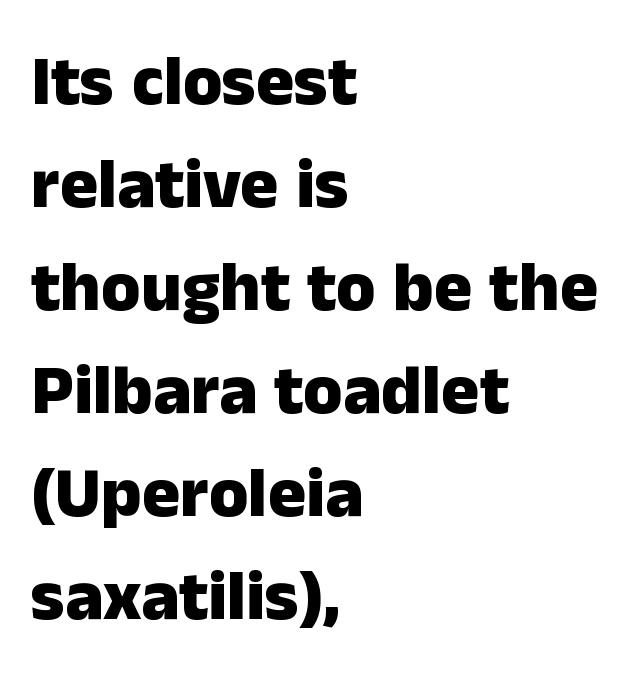
{"serif": "no", "italic": "no", "bold": "yes", "weight": "heavy", "width": "normal", "stroke_contrast": "low", "x_height": "medium", "monospaced": "no", "underline": "no", "align": "left", "line_spacing": "normal", "line_spacing_ratio": 1.45, "letter_spacing": "normal", "letter_spacing_em": 0.0, "glyph_px": 71}
